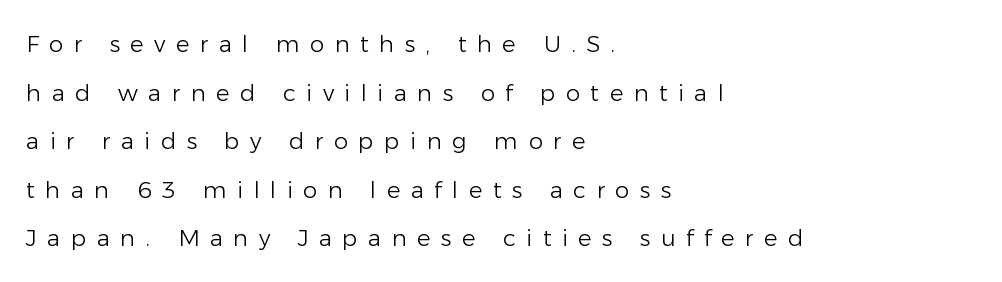
The image shows 23 px text type, upright; set left-aligned, loose line spacing (2.11x), unusually wide letter spacing (+0.45 em), not underlined.
